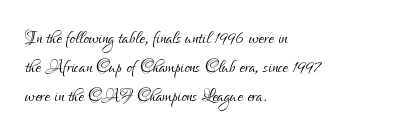
{"bold": "no", "underline": "no", "align": "left", "line_spacing_ratio": 1.21, "letter_spacing": "normal", "letter_spacing_em": 0.0, "glyph_px": 24}
